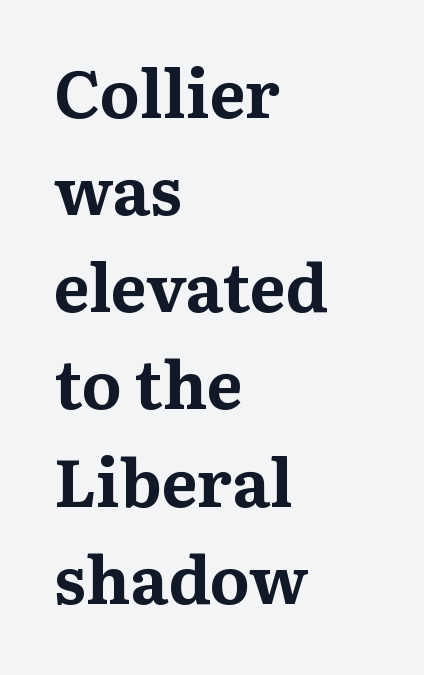
Horizontal alignment here is leftward, the default for most running prose. The letters are bold, with thick, heavy strokes. Glyph-to-glyph distance matches everyday printed text. The rendering uses a moderate line-height, typical for paragraphs. You could not count columns in this text — the font is proportionally spaced.
